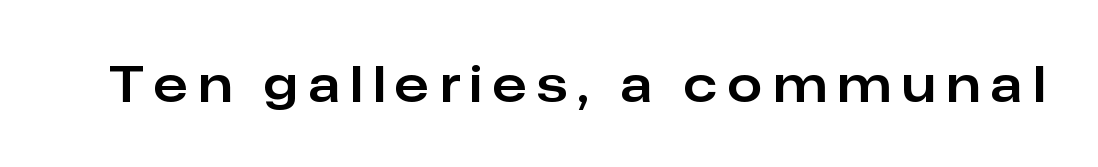
Q: Is the text italic (slanted)? A: No, it is upright.
Q: Is the typeface a serif or a sans-serif typeface? A: Sans-serif.
Q: Is the text underlined? A: No.
Q: Is the spacing between letters normal or unusually wide? A: Unusually wide.
Q: Width (condensed, normal, or wide)? A: Normal.
Q: Stroke contrast? A: Low.
Q: x-height? A: Medium.
Q: Monospaced? A: No.
